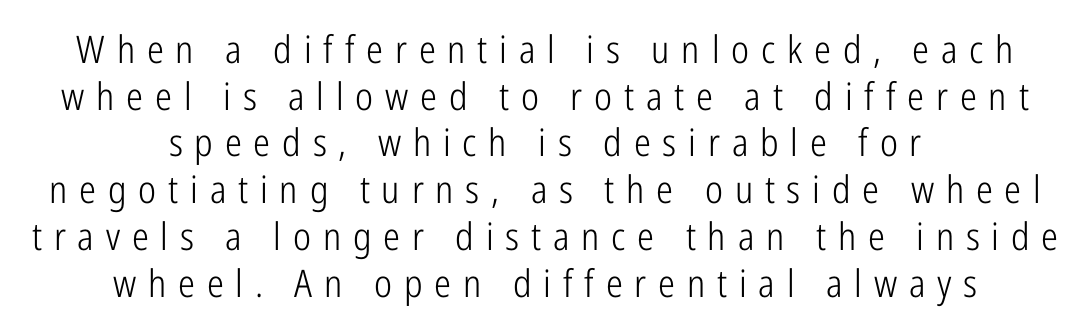
Q: Is the text bold? A: No.
Q: Is the text italic (slanted)? A: No, it is upright.
Q: Is the typeface a serif or a sans-serif typeface? A: Sans-serif.
Q: Is the text underlined? A: No.
Q: How is the paragraph aligned? A: Centered.
Q: Is the spacing between letters normal or unusually wide? A: Unusually wide.
Q: Width (condensed, normal, or wide)? A: Condensed.
Q: Stroke contrast? A: Low.
Q: x-height? A: Medium.
Q: Monospaced? A: No.
